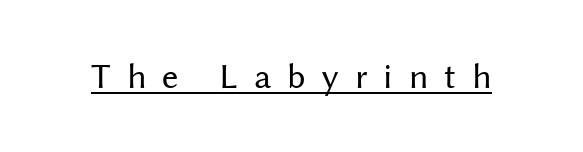
Q: Is the text bold? A: No.
Q: Is the text italic (slanted)? A: No, it is upright.
Q: Is the typeface a serif or a sans-serif typeface? A: Sans-serif.
Q: Is the text underlined? A: Yes.
Q: Is the spacing between letters normal or unusually wide? A: Unusually wide.
Q: Width (condensed, normal, or wide)? A: Normal.
Q: Stroke contrast? A: Medium.
Q: x-height? A: Medium.
Q: Monospaced? A: No.
